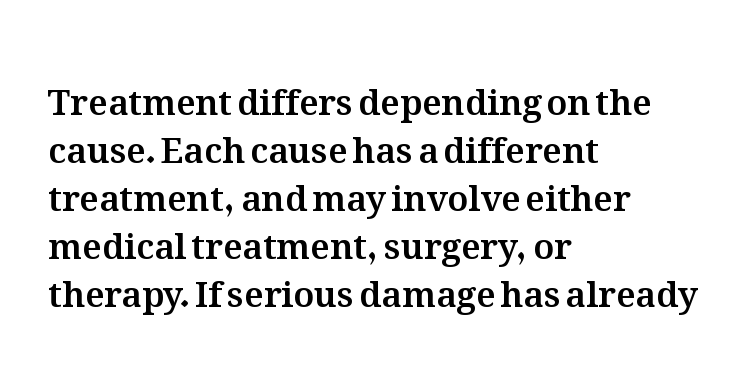
The font's upright variant was chosen for this text. A typesetter would call this proportional, since set widths differ per character. Reading down the block, your eye returns to a fixed left position each line. The lines sit at an ordinary, default distance from one another.
